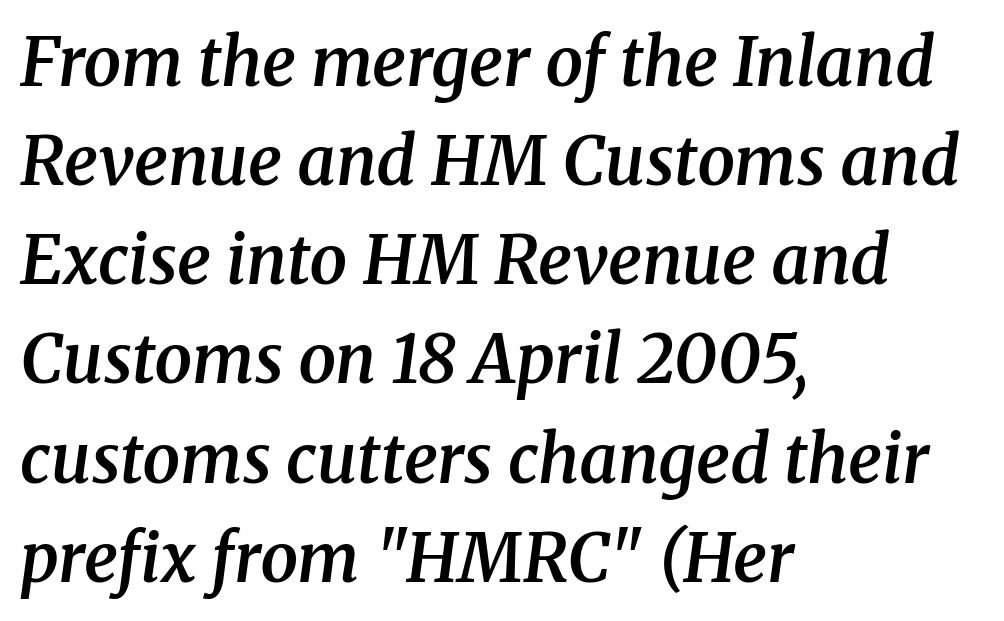
Q: Is the text bold? A: Semi-bold.
Q: Is the text italic (slanted)? A: Yes, it leans right by about 8 degrees.
Q: Is the typeface a serif or a sans-serif typeface? A: Serif.
Q: Is the text underlined? A: No.
Q: How is the paragraph aligned? A: Left-aligned.
Q: Is the spacing between letters normal or unusually wide? A: Normal.
Q: Is the spacing between lines tight, normal or loose? A: Normal.
Q: Width (condensed, normal, or wide)? A: Normal.
Q: Stroke contrast? A: Medium.
Q: x-height? A: Medium.
Q: Monospaced? A: No.
